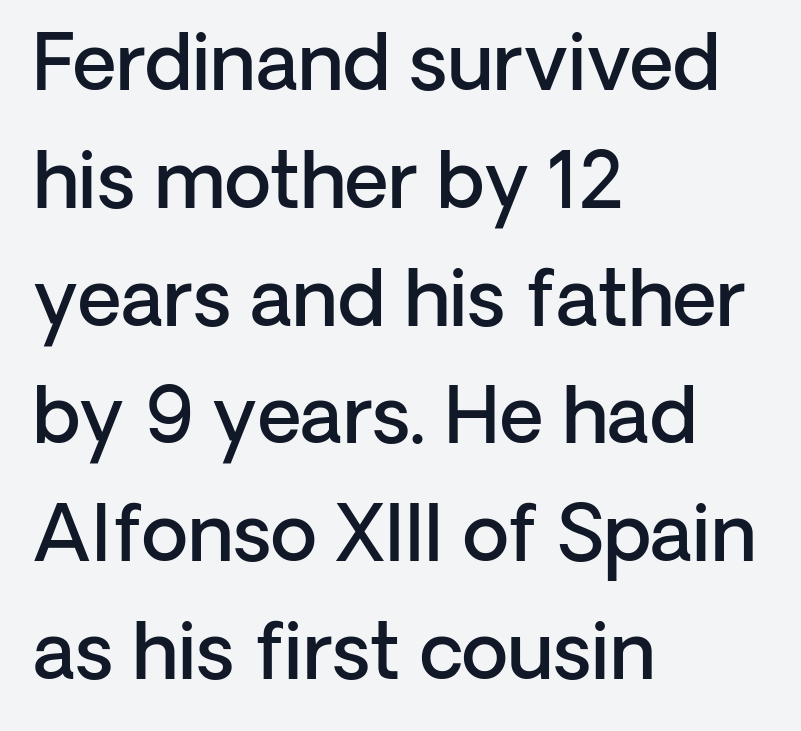
Q: Is the text bold? A: Semi-bold.
Q: Is the text italic (slanted)? A: No, it is upright.
Q: Is the typeface a serif or a sans-serif typeface? A: Sans-serif.
Q: Is the text underlined? A: No.
Q: How is the paragraph aligned? A: Left-aligned.
Q: Is the spacing between letters normal or unusually wide? A: Normal.
Q: Is the spacing between lines tight, normal or loose? A: Normal.
Q: Width (condensed, normal, or wide)? A: Normal.
Q: Stroke contrast? A: Low.
Q: x-height? A: Medium.
Q: Monospaced? A: No.
